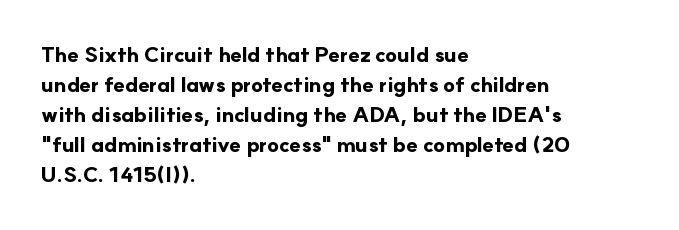
The image shows 21 px bold type, upright; set left-aligned, normal line spacing (1.43x), normal letter spacing, not underlined.
